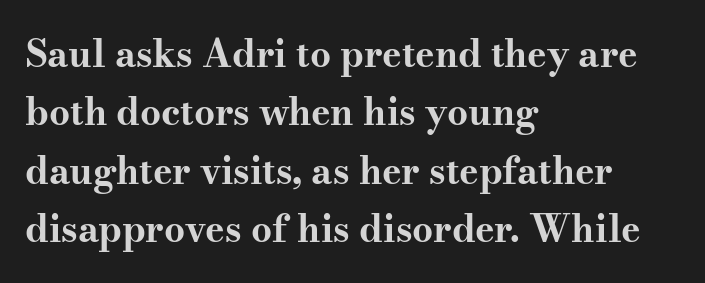
Q: Is the text bold? A: Yes.
Q: Is the text italic (slanted)? A: No, it is upright.
Q: Is the typeface a serif or a sans-serif typeface? A: Serif.
Q: Is the text underlined? A: No.
Q: How is the paragraph aligned? A: Left-aligned.
Q: Is the spacing between letters normal or unusually wide? A: Normal.
Q: Is the spacing between lines tight, normal or loose? A: Normal.
Q: Width (condensed, normal, or wide)? A: Wide.
Q: Stroke contrast? A: Medium.
Q: x-height? A: Small.
Q: Monospaced? A: No.
